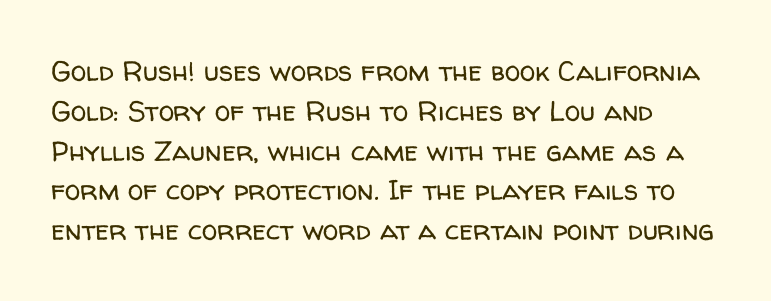
Q: Is the text bold? A: No.
Q: Is the text italic (slanted)? A: No, it is upright.
Q: Is the typeface a serif or a sans-serif typeface? A: Sans-serif.
Q: Is the text underlined? A: No.
Q: How is the paragraph aligned? A: Left-aligned.
Q: Is the spacing between letters normal or unusually wide? A: Normal.
Q: Is the spacing between lines tight, normal or loose? A: Normal.
Q: Width (condensed, normal, or wide)? A: Normal.
Q: Stroke contrast? A: Low.
Q: x-height? A: Medium.
Q: Monospaced? A: No.
